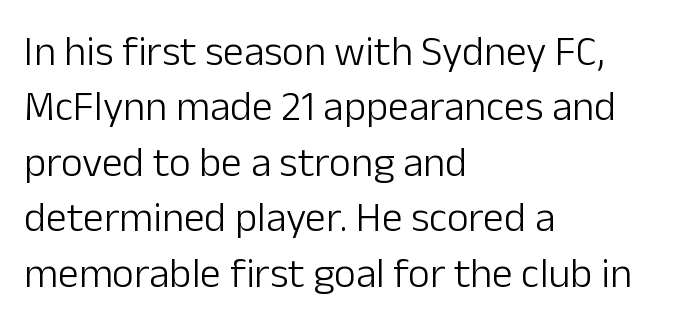
Q: Is the text bold? A: No.
Q: Is the text italic (slanted)? A: No, it is upright.
Q: Is the typeface a serif or a sans-serif typeface? A: Sans-serif.
Q: Is the text underlined? A: No.
Q: How is the paragraph aligned? A: Left-aligned.
Q: Is the spacing between letters normal or unusually wide? A: Normal.
Q: Is the spacing between lines tight, normal or loose? A: Normal.
Q: Width (condensed, normal, or wide)? A: Normal.
Q: Stroke contrast? A: Low.
Q: x-height? A: Medium.
Q: Monospaced? A: No.
